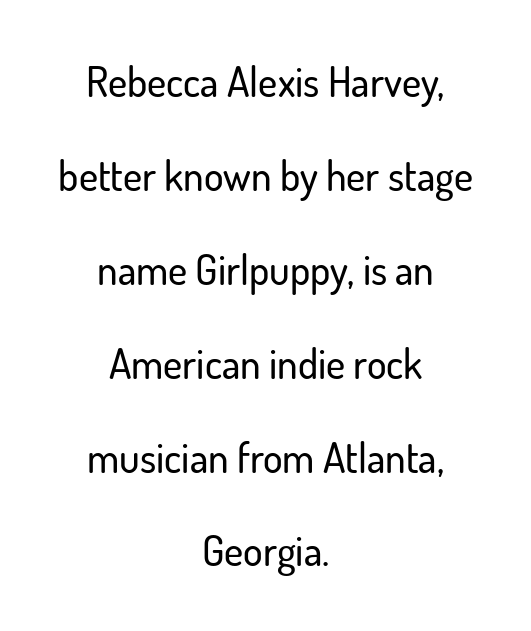
Nobody touched the tracking dial on this one. Characters remain perfectly vertical along every line. The setting favours the middle, as headings and verse often do. This sample uses a sans-serif face. Think of a printed novel: that variable character pitch is what you see here. The leading is generous, giving the passage an open texture.
